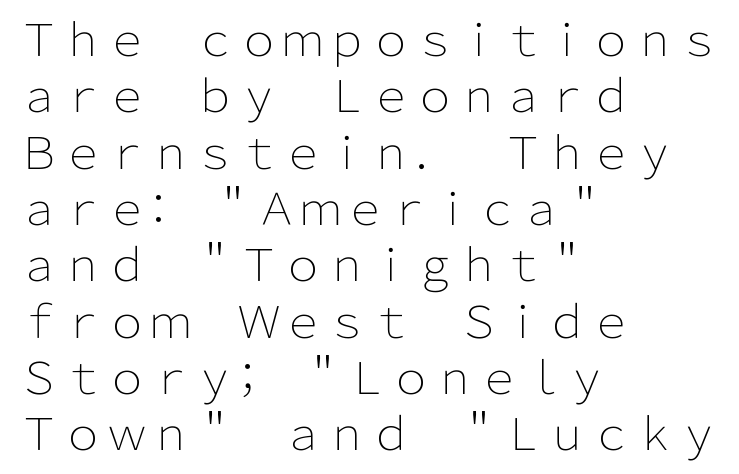
Q: Is the text bold? A: No.
Q: Is the text italic (slanted)? A: No, it is upright.
Q: Is the typeface a serif or a sans-serif typeface? A: Sans-serif.
Q: Is the text underlined? A: No.
Q: How is the paragraph aligned? A: Left-aligned.
Q: Is the spacing between letters normal or unusually wide? A: Normal.
Q: Is the spacing between lines tight, normal or loose? A: Normal.
Q: Width (condensed, normal, or wide)? A: Normal.
Q: Stroke contrast? A: Low.
Q: x-height? A: Medium.
Q: Monospaced? A: No.
